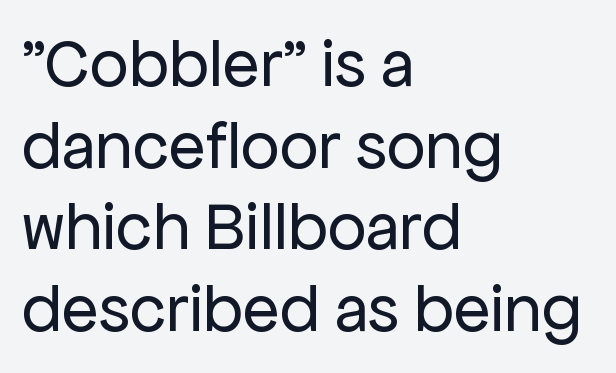
The image shows 68 px regular-weight sans-serif type, upright; set left-aligned, line spacing 1.2x, normal letter spacing, not underlined; low stroke contrast and a medium x-height.
